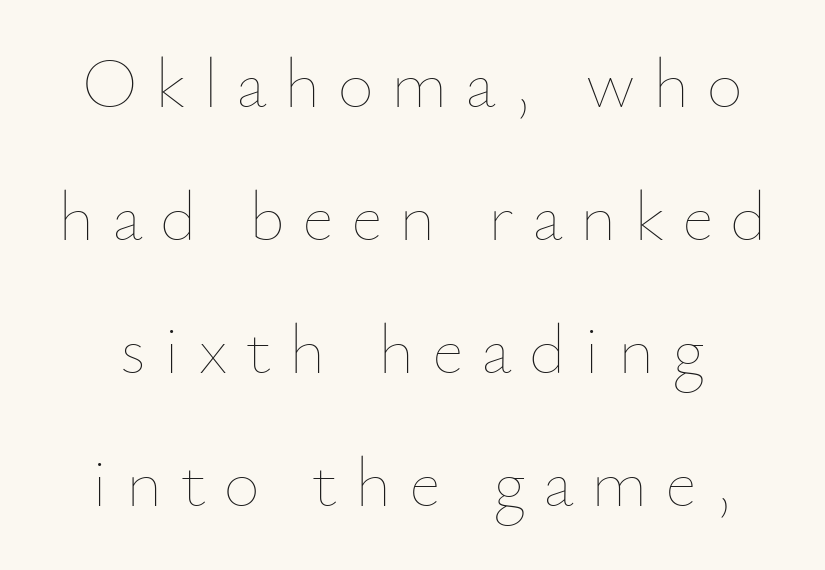
The image shows 70 px thin type, upright; set loose line spacing (1.9x), unusually wide letter spacing (+0.25 em), not underlined; low stroke contrast and a small x-height.
